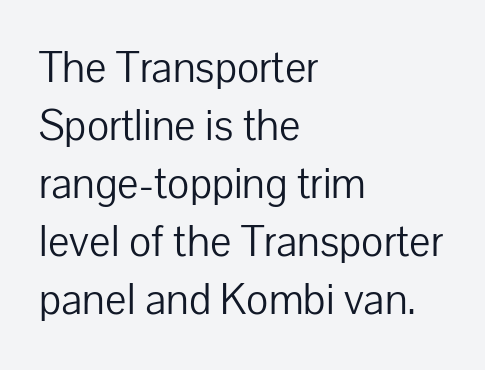
Q: Is the text bold? A: No.
Q: Is the text italic (slanted)? A: No, it is upright.
Q: Is the typeface a serif or a sans-serif typeface? A: Sans-serif.
Q: Is the text underlined? A: No.
Q: How is the paragraph aligned? A: Left-aligned.
Q: Is the spacing between letters normal or unusually wide? A: Normal.
Q: Is the spacing between lines tight, normal or loose? A: Normal.
Q: Width (condensed, normal, or wide)? A: Normal.
Q: Stroke contrast? A: Low.
Q: x-height? A: Medium.
Q: Monospaced? A: No.
